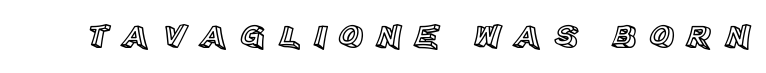
Q: Is the text italic (slanted)? A: Yes.
Q: Is the text underlined? A: No.
Q: Is the spacing between letters normal or unusually wide? A: Unusually wide.
Q: Width (condensed, normal, or wide)? A: Normal.
Q: x-height? A: Large.
Q: Monospaced? A: No.
